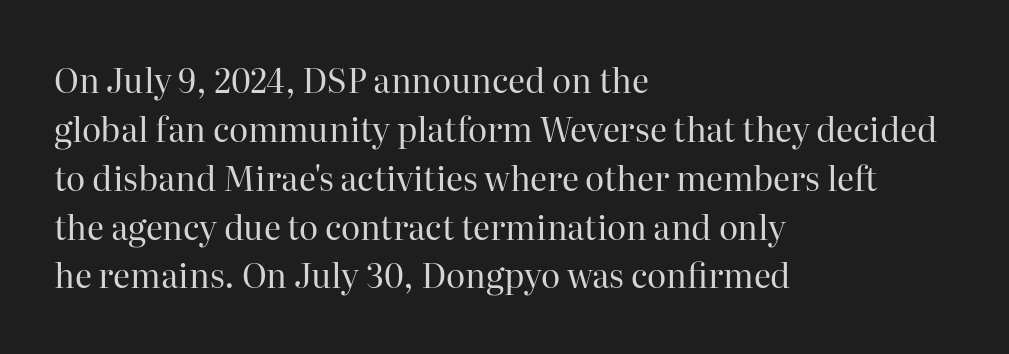
The image shows 33 px regular-weight serif type, upright; set left-aligned, normal line spacing (1.48x), normal letter spacing, not underlined; high stroke contrast and a medium x-height.
